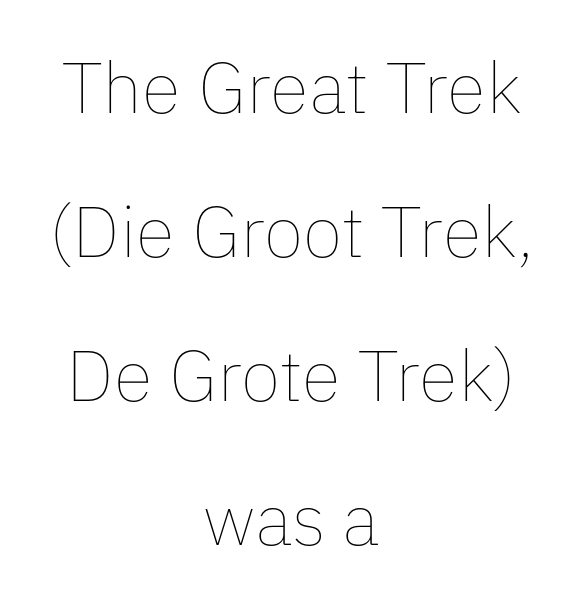
{"italic": "no", "bold": "no", "weight": "thin", "width": "normal", "stroke_contrast": "low", "x_height": "medium", "monospaced": "no", "underline": "no", "align": "center", "line_spacing": "loose", "line_spacing_ratio": 2.0, "letter_spacing": "normal", "letter_spacing_em": 0.0, "glyph_px": 72}
